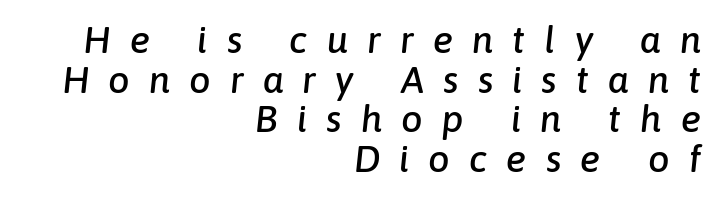
Horizontally, the lines are justified to the trailing edge only. This sample uses an oblique cut, with every glyph tilted off the vertical. The passage shown is not underscored anywhere. The vertical gap from one line to the next is small. Here the glyphs are tracked loosely, breaking word shapes into spaced letters. The face used here is proportionally spaced, like ordinary book or web type.
